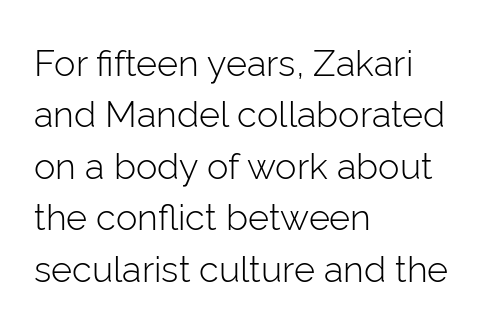
A typesetter would call this proportional, since set widths differ per character. No feet cap the strokes, marking this as sans-serif type. A quiet, ordinary-to-light weight characterises the typeface. This rendering features lettering with no underline. Rows of type keep a routine distance in the vertical direction.
